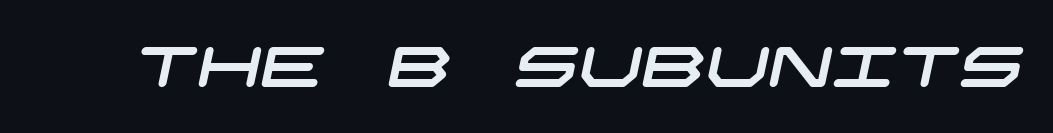
{"serif": "no", "width": "wide", "stroke_contrast": "low", "x_height": "large", "underline": "no", "letter_spacing": "normal", "letter_spacing_em": 0.0, "glyph_px": 56}
